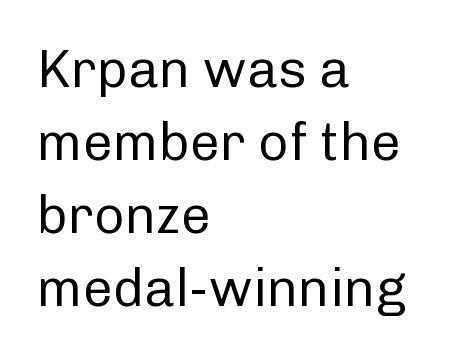
The image shows 53 px regular-weight sans-serif type, upright; set left-aligned, normal line spacing (1.38x), normal letter spacing, not underlined; low stroke contrast and a medium x-height.
